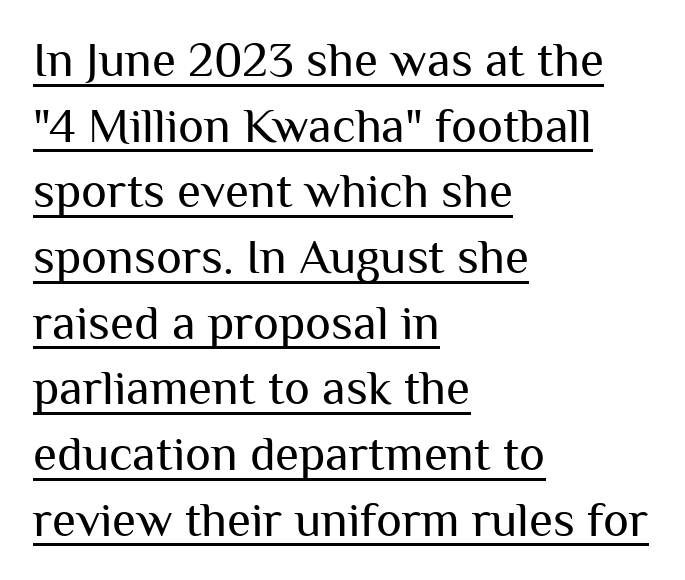
A typesetter would label this face a sans. If you measured baseline to baseline, you'd find a middling distance. Like a heading marked for emphasis, these lines bear an underscore. Inter-character spacing is left at the font's built-in metrics.
